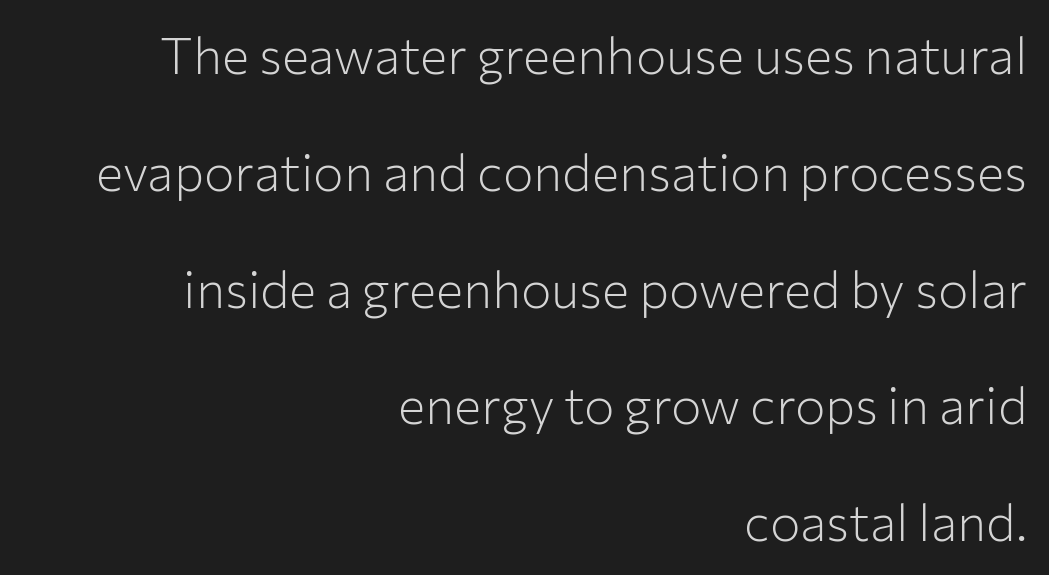
The image shows 51 px light sans-serif type, upright; set right-aligned, loose line spacing (2.29x), normal letter spacing, not underlined; low stroke contrast and a medium x-height.
